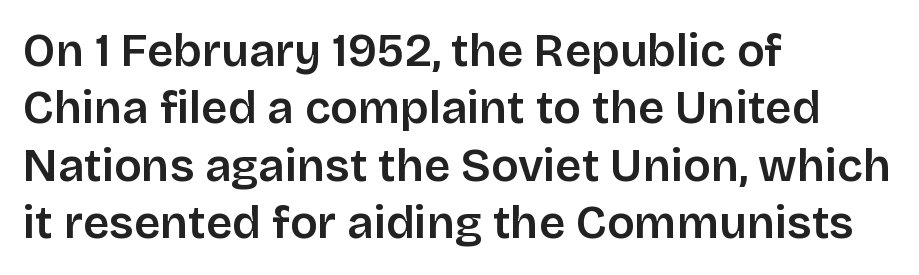
Q: Is the text italic (slanted)? A: No, it is upright.
Q: Is the typeface a serif or a sans-serif typeface? A: Sans-serif.
Q: Is the text underlined? A: No.
Q: How is the paragraph aligned? A: Left-aligned.
Q: Is the spacing between letters normal or unusually wide? A: Normal.
Q: Is the spacing between lines tight, normal or loose? A: Normal.
Q: Width (condensed, normal, or wide)? A: Normal.
Q: Stroke contrast? A: Low.
Q: x-height? A: Large.
Q: Monospaced? A: No.
